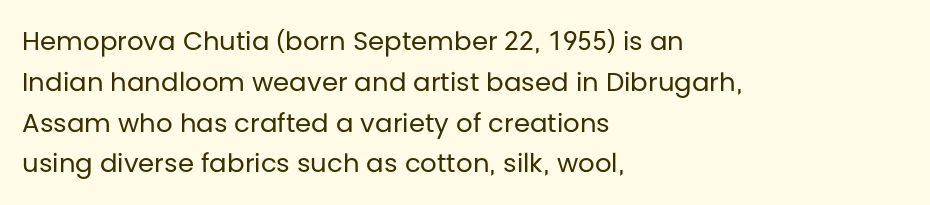
The gap between lines stays unmarked. No extra tracking has been applied to these lines. Does the leading feel generous? No, just average. Short and long lines alike share a common starting point at left.
